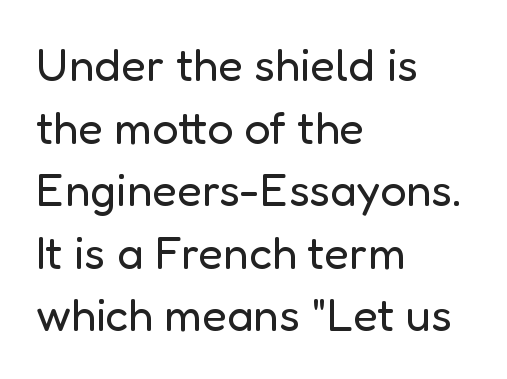
The image shows 46 px regular-weight sans-serif type, upright; set left-aligned, normal line spacing (1.36x), normal letter spacing, not underlined; low stroke contrast and a medium x-height.
